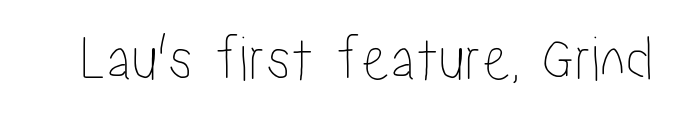
{"italic": "no", "width": "condensed", "stroke_contrast": "low", "x_height": "medium", "monospaced": "no", "underline": "no", "letter_spacing": "normal", "letter_spacing_em": 0.0, "glyph_px": 65}
